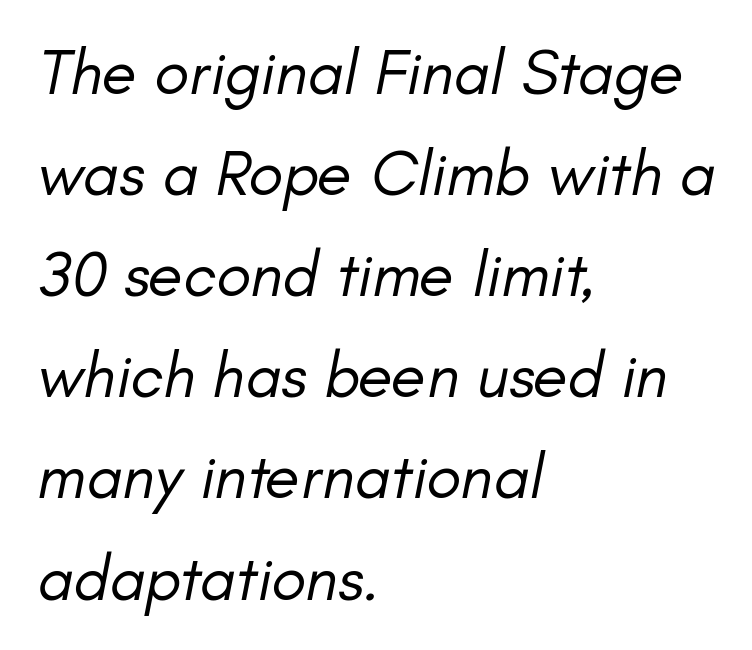
Q: Is the text bold? A: No.
Q: Is the text italic (slanted)? A: Yes, it leans right by about 11 degrees.
Q: Is the text underlined? A: No.
Q: How is the paragraph aligned? A: Left-aligned.
Q: Is the spacing between letters normal or unusually wide? A: Normal.
Q: Is the spacing between lines tight, normal or loose? A: Normal.
Q: Width (condensed, normal, or wide)? A: Normal.
Q: Stroke contrast? A: Low.
Q: x-height? A: Small.
Q: Monospaced? A: No.
